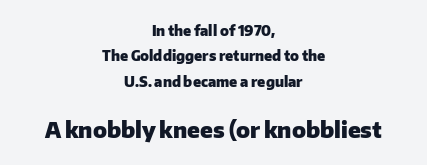
This is the regular roman posture of the typeface. Does the bottom block carry the larger type? Yes, it does. Spacing between characters is what you'd get straight out of the box. Caption: multi-line text, centered on the measure. Typographic density is high because the face is bold.
